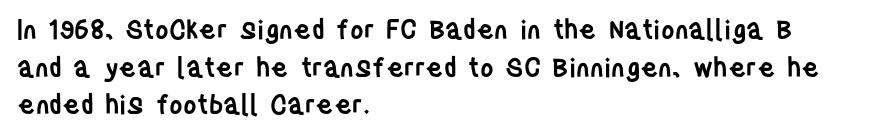
Q: Is the text bold? A: Semi-bold.
Q: Is the text italic (slanted)? A: No, it is upright.
Q: Is the text underlined? A: No.
Q: How is the paragraph aligned? A: Left-aligned.
Q: Is the spacing between letters normal or unusually wide? A: Normal.
Q: Is the spacing between lines tight, normal or loose? A: Normal.
